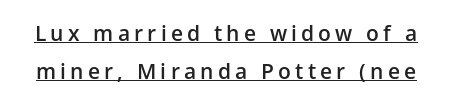
These words are printed semibold, heavier than regular yet not bold. The axis of the letterforms is exactly vertical. A continuous stroke trails under the words, as in a hyperlink. Honestly, the letter spacing is so wide it's the main thing you notice.
